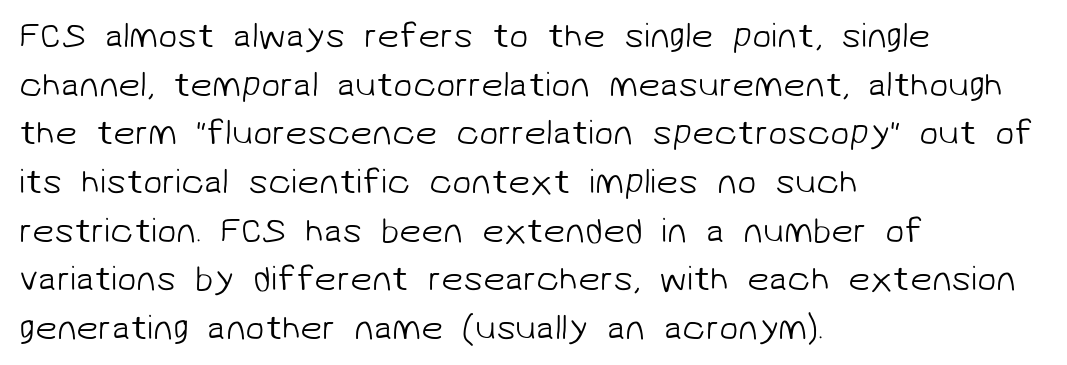
The image shows 35 px light sans-serif type; set left-aligned, normal line spacing (1.39x), normal letter spacing, not underlined; low stroke contrast and a medium x-height.
